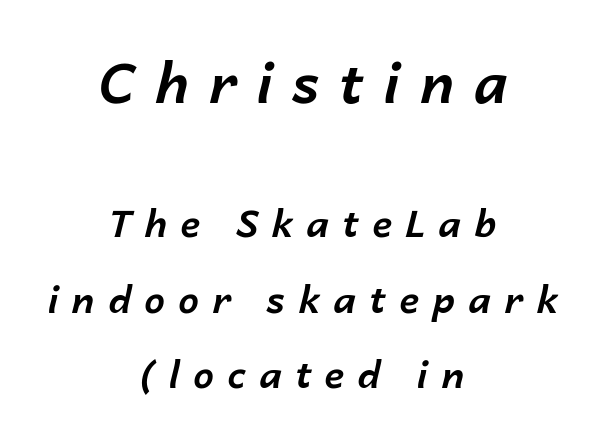
The first block has been scaled up relative to the second. Do the characters align in a grid? No, the font is proportional. The strokes are fattened all the way to bold. Baseline-to-baseline distance is far greater than the letter height.
